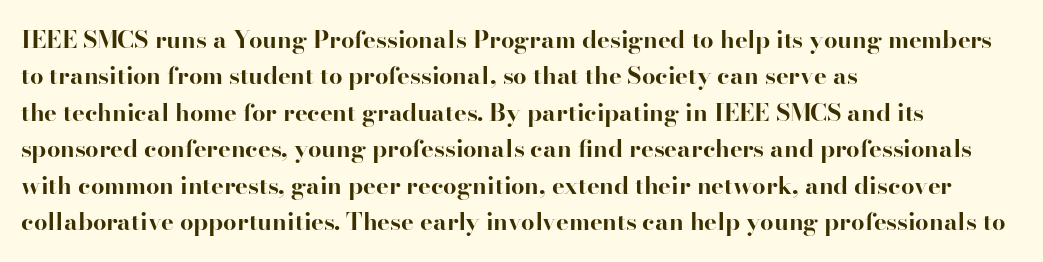
Q: Is the text bold? A: Yes.
Q: Is the text italic (slanted)? A: No, it is upright.
Q: Is the text underlined? A: No.
Q: How is the paragraph aligned? A: Left-aligned.
Q: Is the spacing between letters normal or unusually wide? A: Normal.
Q: Is the spacing between lines tight, normal or loose? A: Normal.
